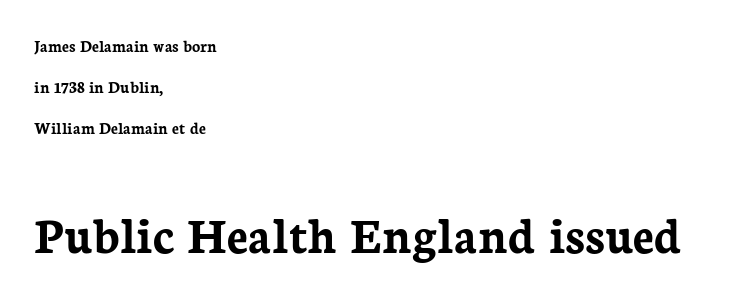
Character size in the trailing block exceeds that of the leading block. This rendering employs a face with finishing strokes, i.e., a serif. Bold? Absolutely — the strokes are thick and heavy. This sample uses plain, unmodified letter spacing. Characters remain perfectly vertical along every line. All the whitespace from short lines collects on the right.
